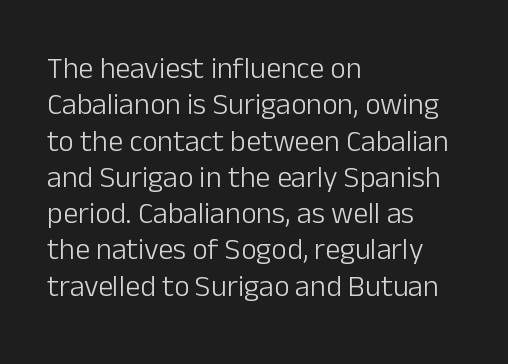
Q: Is the text bold? A: No.
Q: Is the text italic (slanted)? A: No, it is upright.
Q: Is the typeface a serif or a sans-serif typeface? A: Sans-serif.
Q: Is the text underlined? A: No.
Q: How is the paragraph aligned? A: Left-aligned.
Q: Is the spacing between letters normal or unusually wide? A: Normal.
Q: Width (condensed, normal, or wide)? A: Normal.
Q: Stroke contrast? A: Low.
Q: x-height? A: Medium.
Q: Monospaced? A: No.
